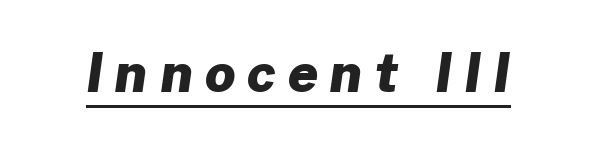
Q: Is the text bold? A: Yes.
Q: Is the typeface a serif or a sans-serif typeface? A: Sans-serif.
Q: Is the text underlined? A: Yes.
Q: Is the spacing between letters normal or unusually wide? A: Unusually wide.
Q: Width (condensed, normal, or wide)? A: Normal.
Q: Stroke contrast? A: Low.
Q: x-height? A: Medium.
Q: Monospaced? A: No.
